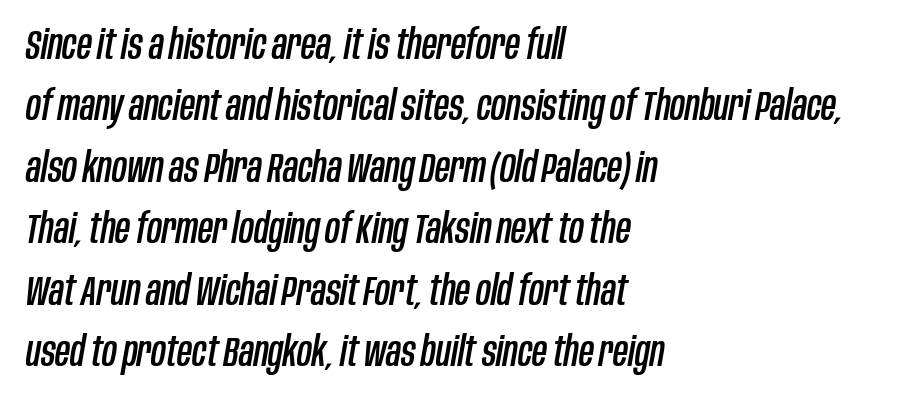
Q: Is the text italic (slanted)? A: Yes, it leans right by about 10 degrees.
Q: Is the text underlined? A: No.
Q: How is the paragraph aligned? A: Left-aligned.
Q: Is the spacing between letters normal or unusually wide? A: Normal.
Q: Is the spacing between lines tight, normal or loose? A: Normal.
Q: Width (condensed, normal, or wide)? A: Condensed.
Q: Stroke contrast? A: Low.
Q: x-height? A: Large.
Q: Monospaced? A: No.
